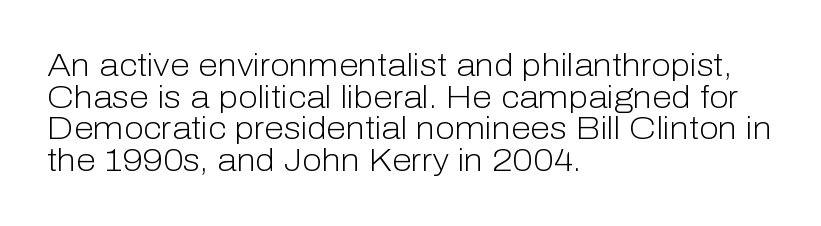
The image shows 32 px light sans-serif type, upright; set left-aligned, tight line spacing (0.99x), normal letter spacing, not underlined; low stroke contrast and a medium x-height.
